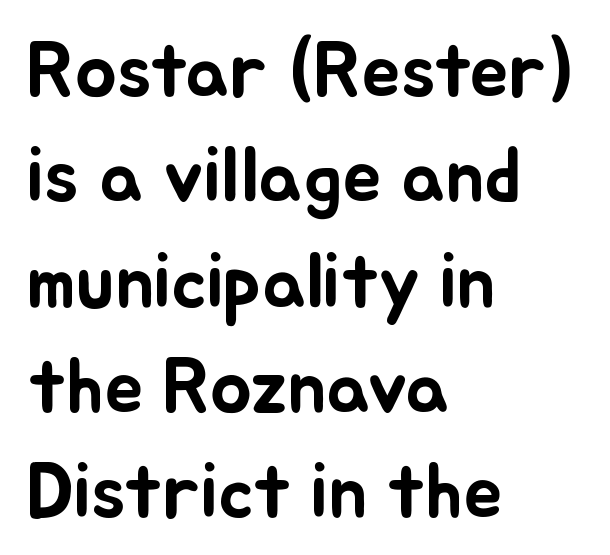
Q: Is the text italic (slanted)? A: No, it is upright.
Q: Is the text underlined? A: No.
Q: How is the paragraph aligned? A: Left-aligned.
Q: Is the spacing between letters normal or unusually wide? A: Normal.
Q: Is the spacing between lines tight, normal or loose? A: Normal.
Q: Width (condensed, normal, or wide)? A: Normal.
Q: Stroke contrast? A: Low.
Q: x-height? A: Small.
Q: Monospaced? A: No.
